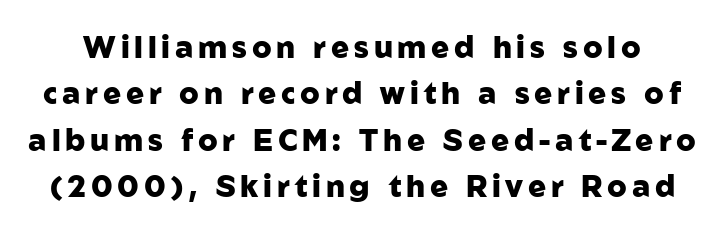
Q: Is the text bold? A: Yes.
Q: Is the text italic (slanted)? A: No, it is upright.
Q: Is the typeface a serif or a sans-serif typeface? A: Sans-serif.
Q: Is the text underlined? A: No.
Q: Is the spacing between lines tight, normal or loose? A: Normal.
Q: Width (condensed, normal, or wide)? A: Normal.
Q: Stroke contrast? A: Low.
Q: x-height? A: Medium.
Q: Monospaced? A: No.
